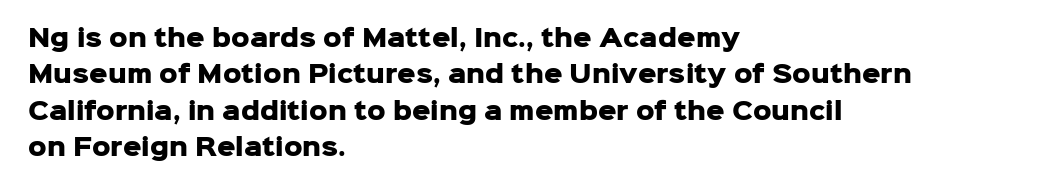
The text block is weighted toward the left margin, trailing off unevenly rightward. These lines carry a lot of weight — the face is fully bold. The letters stand upright; this is a roman face. Each row of text sits above clean, open space. This rendering leaves character spacing at its baseline value.
